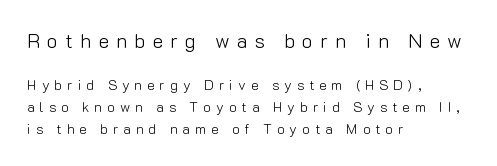
Q: Is the text bold? A: No.
Q: Is the text italic (slanted)? A: No, it is upright.
Q: Is the text underlined? A: No.
Q: How is the paragraph aligned? A: Left-aligned.
Q: Is the spacing between letters normal or unusually wide? A: Unusually wide.
Q: Is the spacing between lines tight, normal or loose? A: Normal.
Q: Which block of text is set in a larger size, the first (top) or the second (bottom)? A: The first (top) one.
